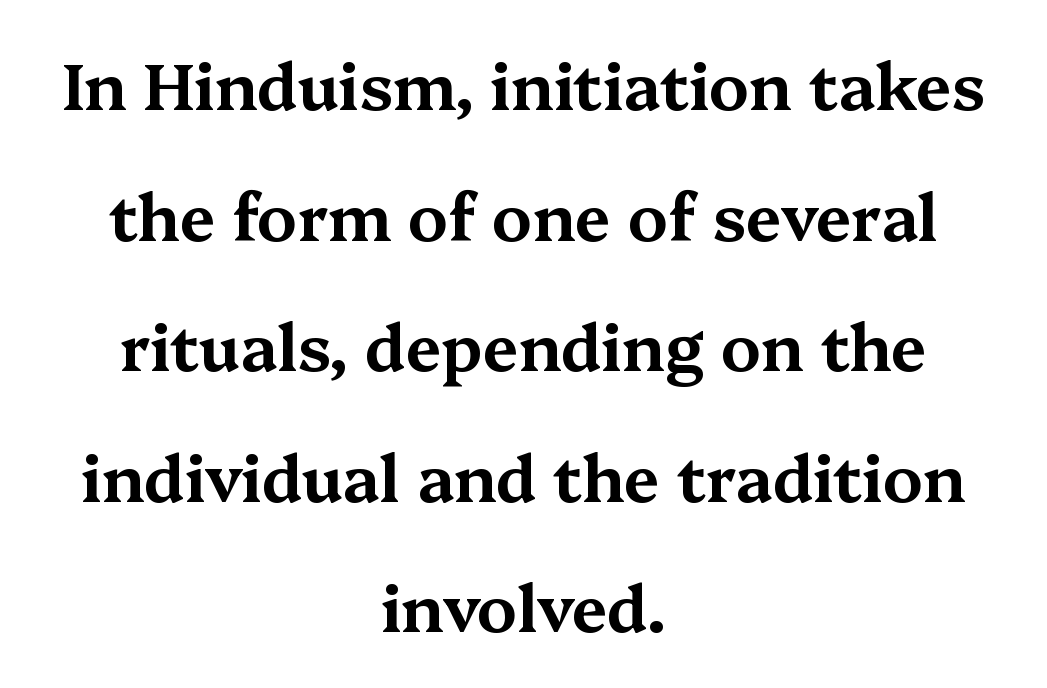
This rendering leaves character spacing at its baseline value. The rag falls on both sides of this text block equally. The rendering uses natural spacing where letterforms have individual widths. These lines stand farther apart than default settings would place them. Check where the strokes stop: tiny serifs finish them off.
